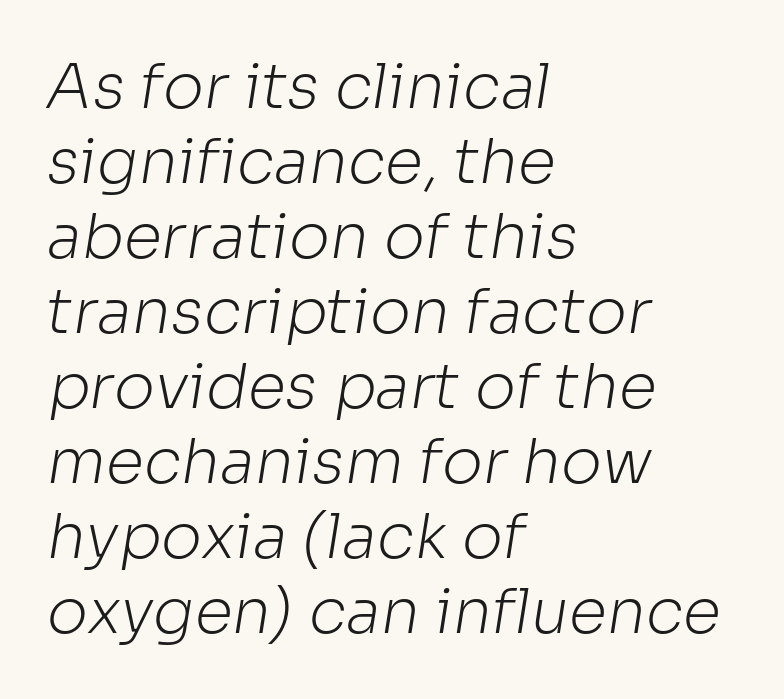
The image shows 62 px light sans-serif type; set left-aligned, line spacing 1.21x, normal letter spacing, not underlined; low stroke contrast and a medium x-height.
